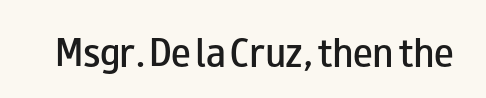
{"serif": "no", "italic": "no", "bold": "semi", "weight": "semibold", "width": "wide", "stroke_contrast": "low", "x_height": "small", "monospaced": "no", "underline": "no", "letter_spacing": "normal", "letter_spacing_em": 0.0, "glyph_px": 33}
